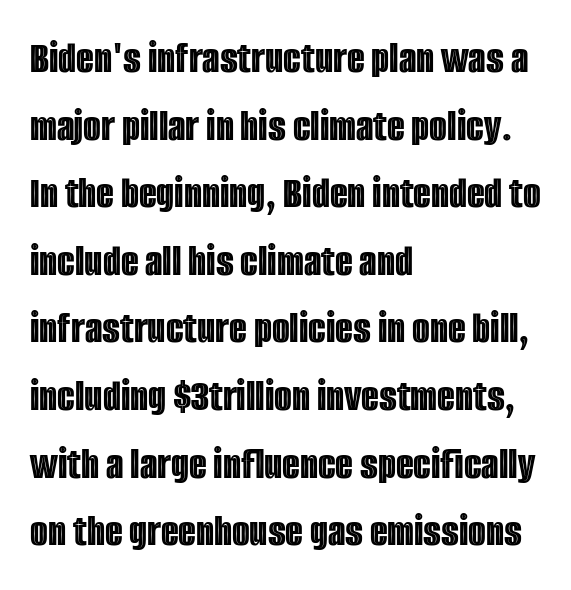
The image shows 46 px condensed type, upright; set left-aligned, normal line spacing (1.47x), normal letter spacing, not underlined; a large x-height.
